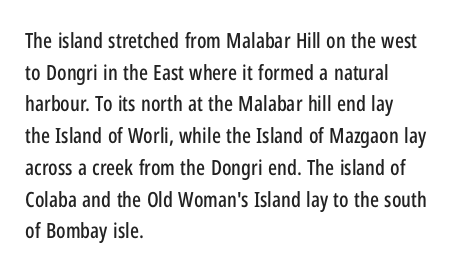
Has an underline been added? It has not. Do the letters lean? They stand straight. Notice how descenders clear the ascenders below comfortably — that's standard leading. The line texture is even and compact thanks to regular tracking.
